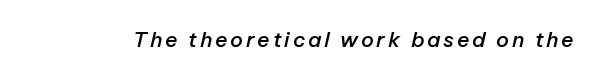
{"italic": "yes", "lean": "right", "slant_degrees": 12, "bold": "semi", "underline": "no", "glyph_px": 21}
